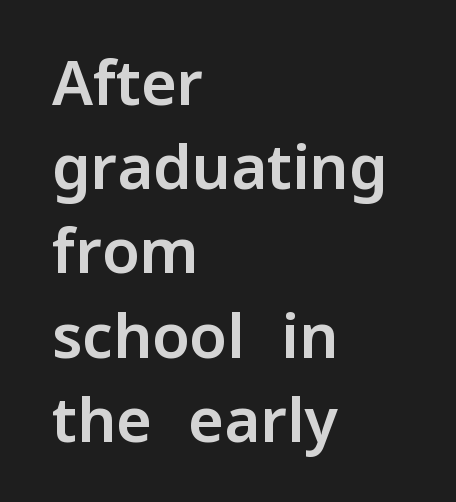
The image shows 61 px sans-serif type, upright; set left-aligned, normal line spacing (1.38x), normal letter spacing, not underlined; low stroke contrast and a medium x-height.
